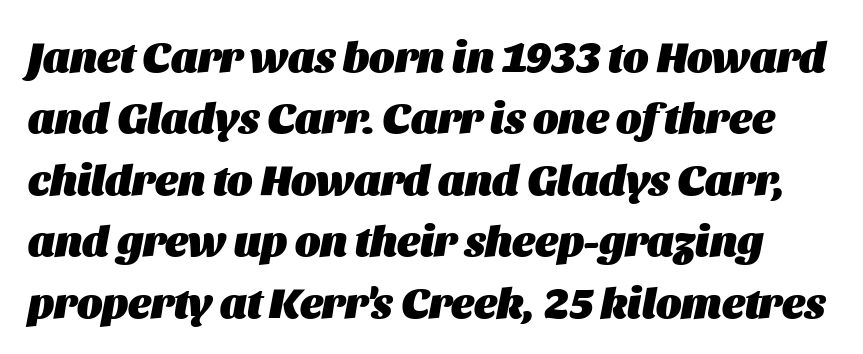
The image shows 43 px heavy type, italic (leaning right); set normal line spacing (1.43x), normal letter spacing, not underlined; medium stroke contrast and a large x-height.
